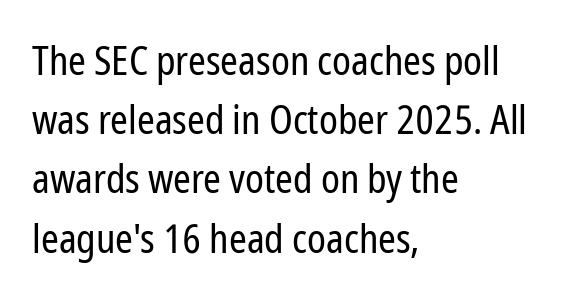
The image shows 40 px regular-weight, condensed sans-serif type, upright; set left-aligned, normal line spacing (1.48x), normal letter spacing, not underlined; low stroke contrast and a medium x-height.
